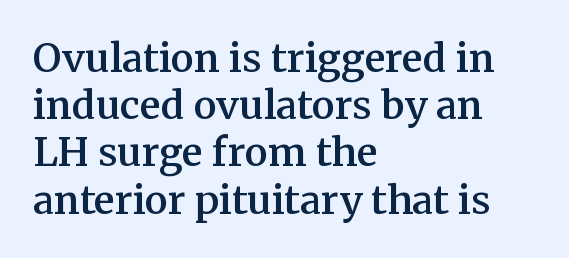
{"serif": "yes", "italic": "no", "bold": "semi", "weight": "semibold", "width": "normal", "stroke_contrast": "medium", "x_height": "medium", "monospaced": "no", "underline": "no", "align": "left", "line_spacing_ratio": 1.21, "letter_spacing": "normal", "letter_spacing_em": 0.0, "glyph_px": 39}
